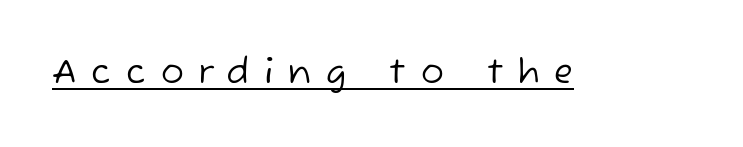
Q: Is the text bold? A: No.
Q: Is the typeface a serif or a sans-serif typeface? A: Sans-serif.
Q: Is the text underlined? A: Yes.
Q: Is the spacing between letters normal or unusually wide? A: Unusually wide.
Q: Width (condensed, normal, or wide)? A: Normal.
Q: Stroke contrast? A: Low.
Q: x-height? A: Medium.
Q: Monospaced? A: No.
